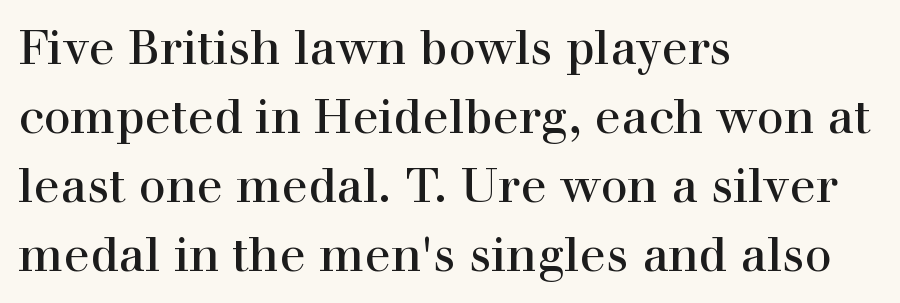
The image shows 48 px serif type, upright; set left-aligned, normal line spacing (1.44x), normal letter spacing, not underlined; a medium x-height.
